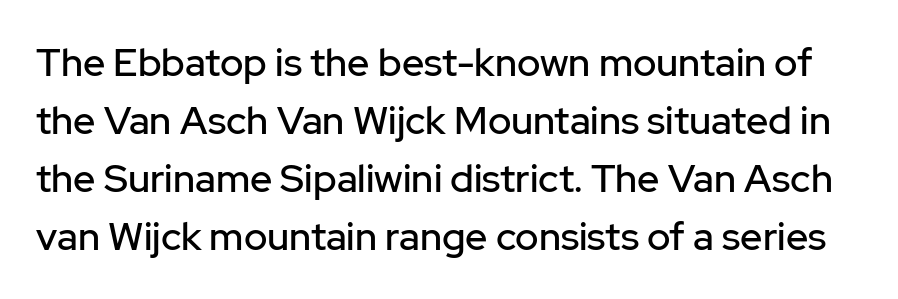
Q: Is the text italic (slanted)? A: No, it is upright.
Q: Is the typeface a serif or a sans-serif typeface? A: Sans-serif.
Q: Is the text underlined? A: No.
Q: Is the spacing between letters normal or unusually wide? A: Normal.
Q: Is the spacing between lines tight, normal or loose? A: Normal.
Q: Width (condensed, normal, or wide)? A: Normal.
Q: Stroke contrast? A: Low.
Q: x-height? A: Medium.
Q: Monospaced? A: No.
